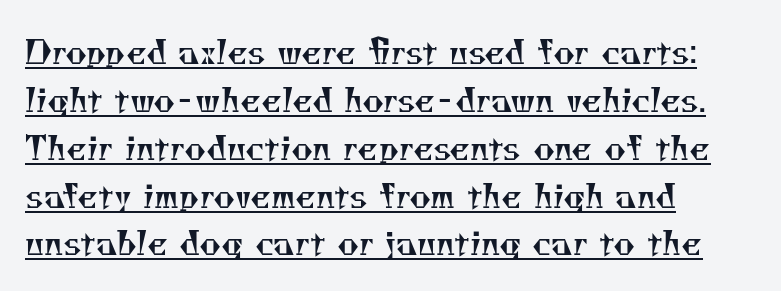
The image shows 33 px regular-weight serif type; set left-aligned, normal line spacing (1.45x), normal letter spacing, underlined; medium stroke contrast and a small x-height.
